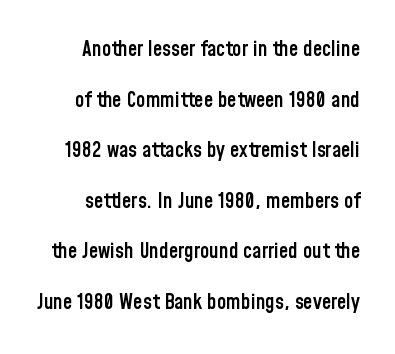
The image shows 21 px text type, upright; set loose line spacing (2.41x), normal letter spacing, not underlined.
